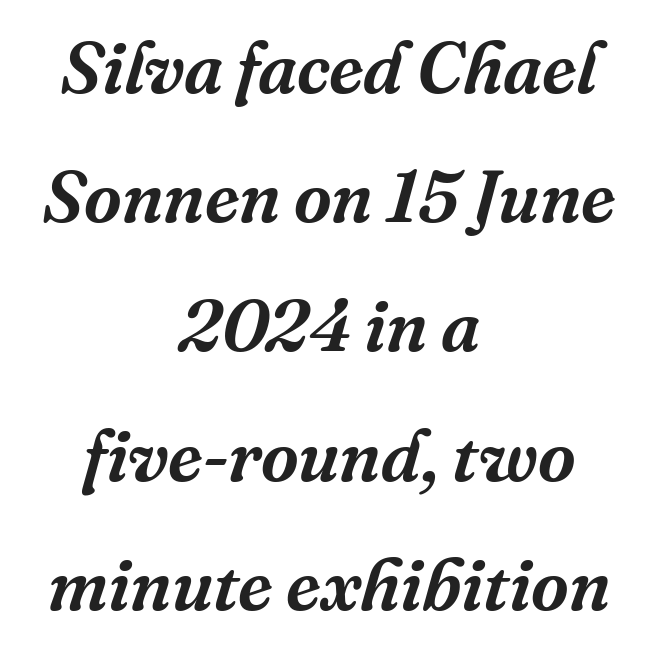
{"serif": "yes", "italic": "yes", "lean": "right", "slant_degrees": 16, "width": "normal", "stroke_contrast": "medium", "x_height": "medium", "monospaced": "no", "underline": "no", "align": "center", "line_spacing_ratio": 1.77, "letter_spacing": "normal", "letter_spacing_em": 0.0, "glyph_px": 73}
